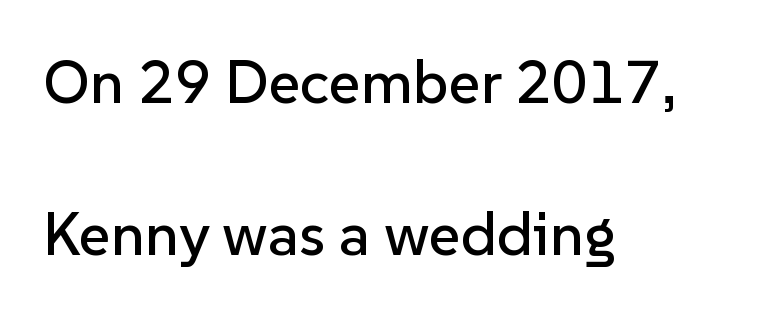
Widely set lines give the paragraph a tall, airy silhouette. No italicization has been applied; the sample stays upright. The foot of each line stays bare and open. These lines keep a tight, regular rhythm from letter to letter.
